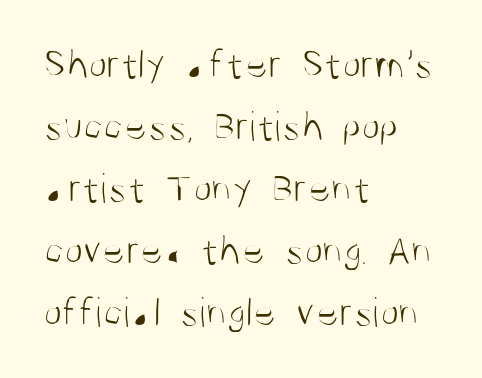
Observe the ordinary spacing: letters are neighbours, not strangers. Note: no serifs on the glyphs. Looks like regular typesetting: each glyph gets only the width it needs. A typesetter would call this leading conventional body-copy spacing.
